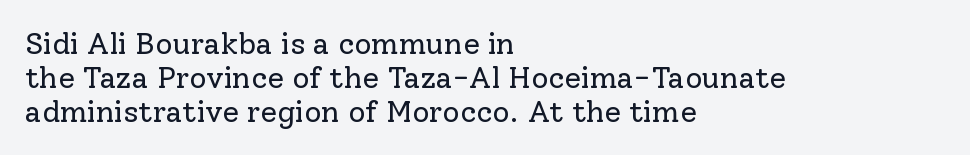
The typeface chosen for these lines features serifs. Clear beneath every line of the passage. Compared with typical paragraphs, the rows here are closer together. When letters stand straight like this, we call the style roman or upright. Is this a fixed-width face? No — the glyphs have proportional, varying widths.
